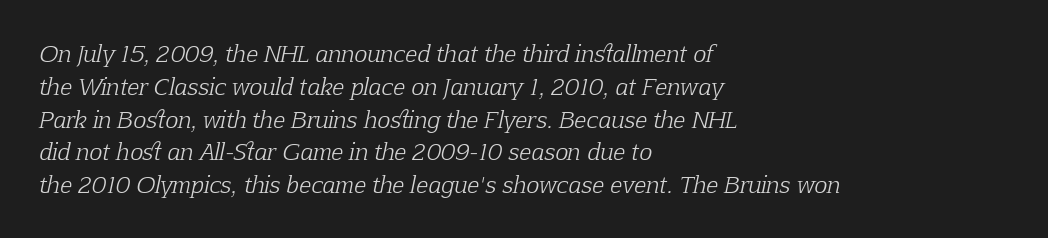
Nothing unusual about the tracking: characters are spaced as the font intends. This reads as an unemphasized weight, regular at the heaviest. The paragraph shown leans on its left margin. Does the lettering tilt? It does — this is italic. Reading down the column, the eye jumps a familiar distance to each next line.
